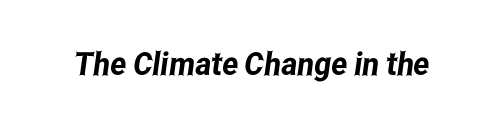
The image shows 32 px condensed sans-serif type; set normal letter spacing, not underlined; low stroke contrast and a medium x-height.
